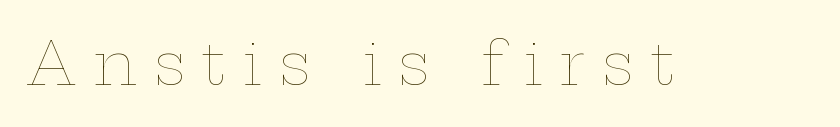
Q: Is the text bold? A: No.
Q: Is the text italic (slanted)? A: No, it is upright.
Q: Is the text underlined? A: No.
Q: Is the spacing between letters normal or unusually wide? A: Unusually wide.
Q: Width (condensed, normal, or wide)? A: Wide.
Q: Stroke contrast? A: Low.
Q: x-height? A: Medium.
Q: Monospaced? A: No.
